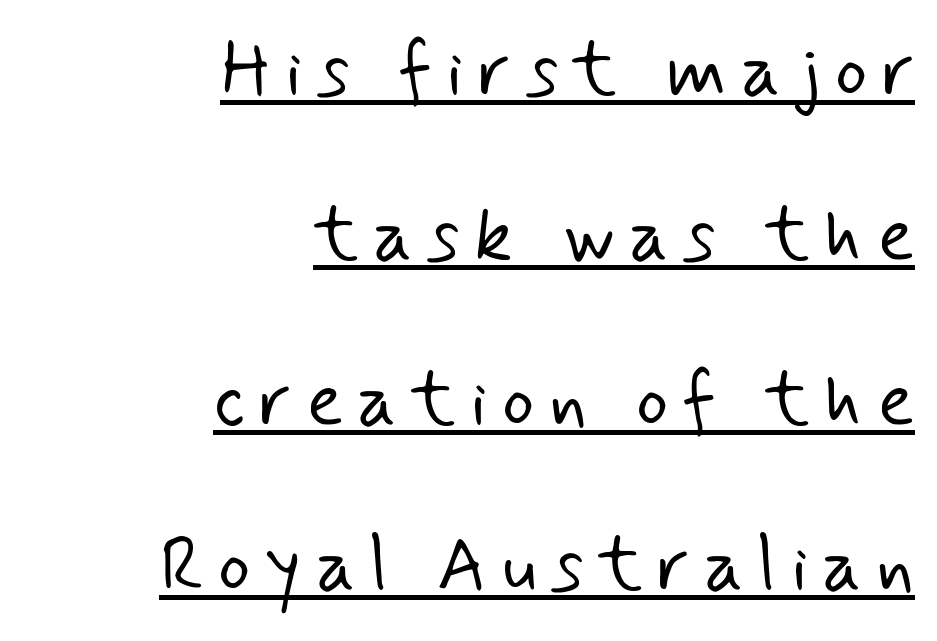
Q: Is the text bold? A: No.
Q: Is the typeface a serif or a sans-serif typeface? A: Sans-serif.
Q: Is the text underlined? A: Yes.
Q: How is the paragraph aligned? A: Right-aligned.
Q: Is the spacing between lines tight, normal or loose? A: Loose.
Q: Width (condensed, normal, or wide)? A: Normal.
Q: Stroke contrast? A: Low.
Q: x-height? A: Small.
Q: Monospaced? A: No.
